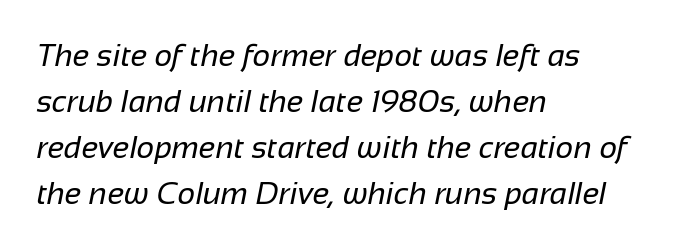
The rendering keeps characters at their native spacing. Is this a fixed-width face? No — the glyphs have proportional, varying widths. The typesetter chose a ragged-right arrangement here. The baseline area is clear. Is this a sans? Yes — the strokes have no serifs.
